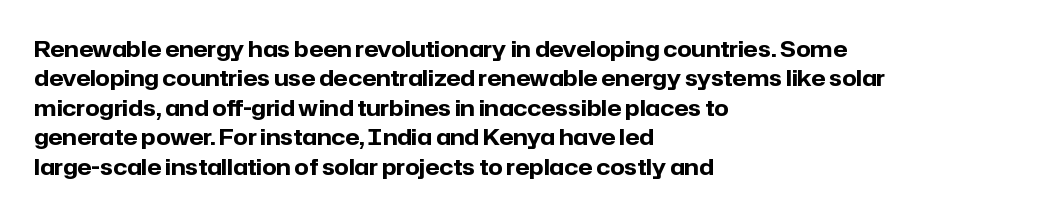
Q: Is the text bold? A: Yes.
Q: Is the text italic (slanted)? A: No, it is upright.
Q: Is the text underlined? A: No.
Q: How is the paragraph aligned? A: Left-aligned.
Q: Is the spacing between letters normal or unusually wide? A: Normal.
Q: Is the spacing between lines tight, normal or loose? A: Normal.
